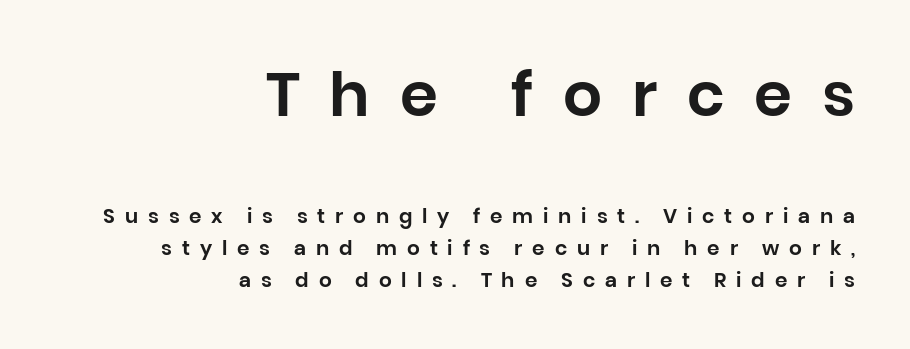
Q: Is the text italic (slanted)? A: No, it is upright.
Q: Is the typeface a serif or a sans-serif typeface? A: Sans-serif.
Q: Is the text underlined? A: No.
Q: How is the paragraph aligned? A: Right-aligned.
Q: Is the spacing between letters normal or unusually wide? A: Unusually wide.
Q: Is the spacing between lines tight, normal or loose? A: Normal.
Q: Which block of text is set in a larger size, the first (top) or the second (bottom)? A: The first (top) one.
Q: Width (condensed, normal, or wide)? A: Normal.
Q: Stroke contrast? A: Low.
Q: x-height? A: Large.
Q: Monospaced? A: No.
